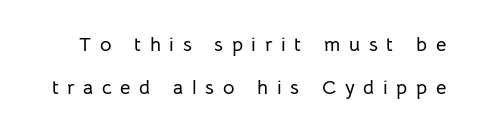
The image shows 20 px text type, upright; set loose line spacing (2.16x), unusually wide letter spacing (+0.43 em), not underlined.
